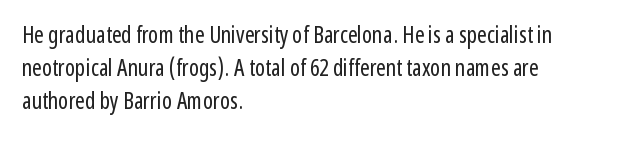
Q: Is the text bold? A: No.
Q: Is the text italic (slanted)? A: No, it is upright.
Q: Is the text underlined? A: No.
Q: How is the paragraph aligned? A: Left-aligned.
Q: Is the spacing between letters normal or unusually wide? A: Normal.
Q: Is the spacing between lines tight, normal or loose? A: Normal.
